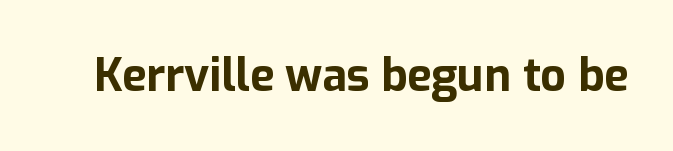
The image shows 45 px bold sans-serif type, upright; set normal letter spacing, not underlined; low stroke contrast and a medium x-height.
